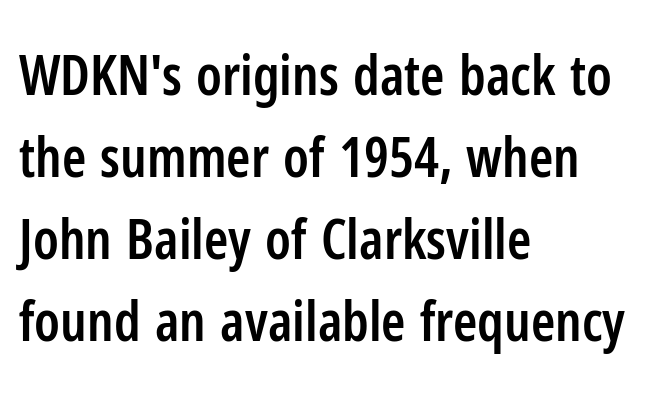
{"serif": "no", "italic": "no", "bold": "semi", "weight": "semibold", "width": "condensed", "stroke_contrast": "low", "x_height": "medium", "monospaced": "no", "underline": "no", "align": "left", "line_spacing": "normal", "line_spacing_ratio": 1.49, "letter_spacing": "normal", "letter_spacing_em": 0.0, "glyph_px": 55}
